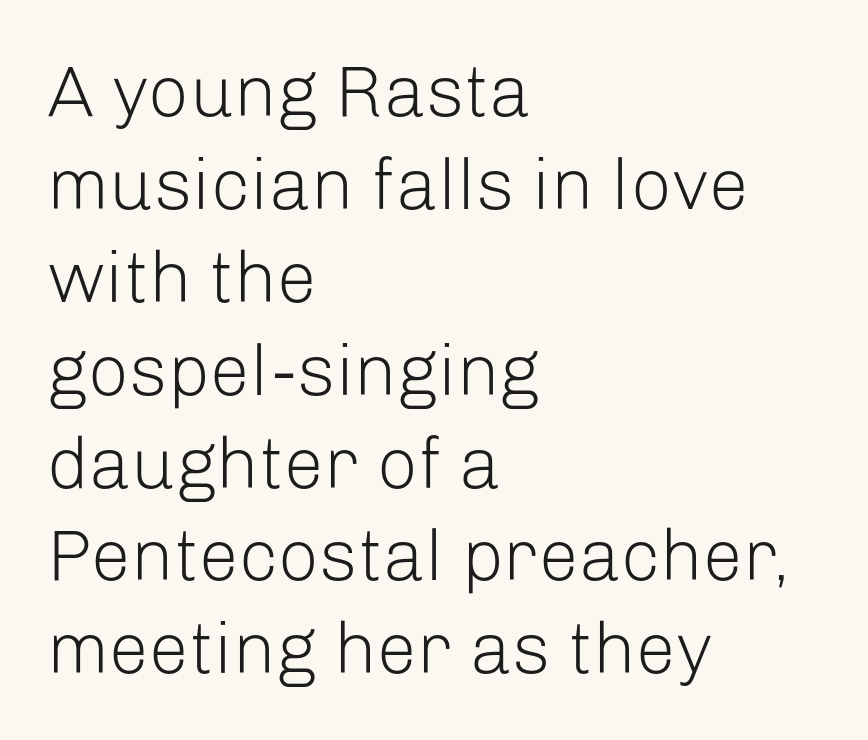
Letters rest on an invisible, unmarked baseline. Stroke terminals: plain, sans-serif. The gaps between neighbouring characters are ordinary and unremarkable. Do the letters lean? They stand straight. In CSS terms this would be text-align: left. The strokes are not fattened; the text isn't bold.
